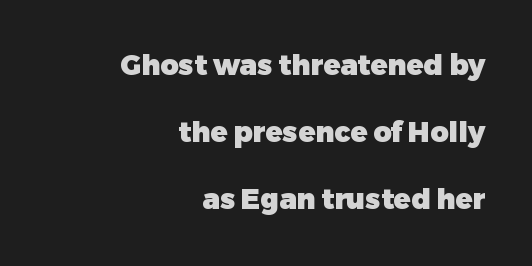
Here the designer chose a conventional face with non-uniform glyph widths. Nobody touched the tracking dial on this one. Loosely led — the rows are spread out. The glyphs have the mass of a bold cut. Notice how the stems are strictly vertical — no italics here. In CSS terms this would be text-align: right.
